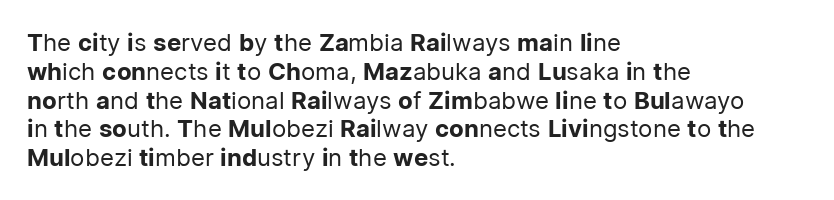
{"italic": "no", "bold": "no", "underline": "no", "align": "left", "line_spacing_ratio": 1.2, "letter_spacing": "normal", "letter_spacing_em": 0.0, "glyph_px": 24}
